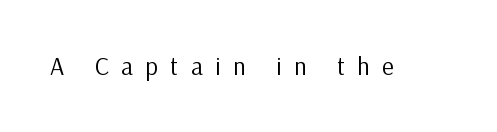
A roman cut, with each character standing at attention. Honestly, the letter spacing is so wide it's the main thing you notice. The strokes are not fattened; the text isn't bold. Only glyphs here, with clear space below each row.
